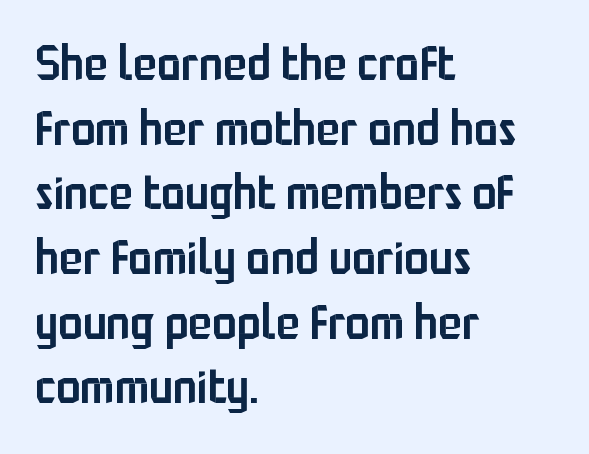
Q: Is the text bold? A: Semi-bold.
Q: Is the text italic (slanted)? A: No, it is upright.
Q: Is the typeface a serif or a sans-serif typeface? A: Sans-serif.
Q: Is the text underlined? A: No.
Q: How is the paragraph aligned? A: Left-aligned.
Q: Is the spacing between letters normal or unusually wide? A: Normal.
Q: Is the spacing between lines tight, normal or loose? A: Normal.
Q: Width (condensed, normal, or wide)? A: Condensed.
Q: Stroke contrast? A: Low.
Q: x-height? A: Medium.
Q: Monospaced? A: No.
